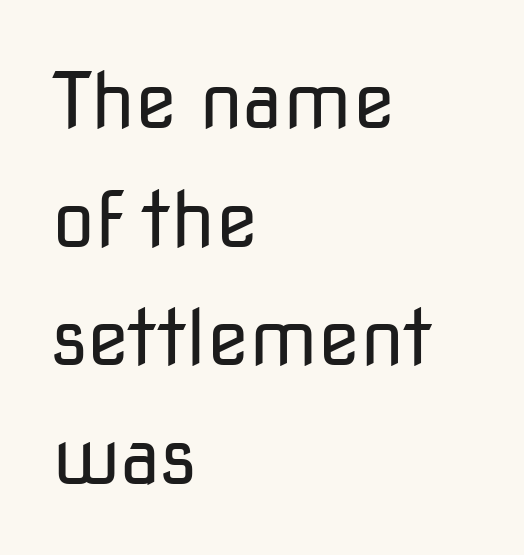
The designer went with a sans here, leaving each stem footless. The area under the type is left untouched. The space between consecutive lines is moderate. Every character sits straight up, as roman type does. Letter spacing: default. No chunkiness to these letters — they're not bold.
